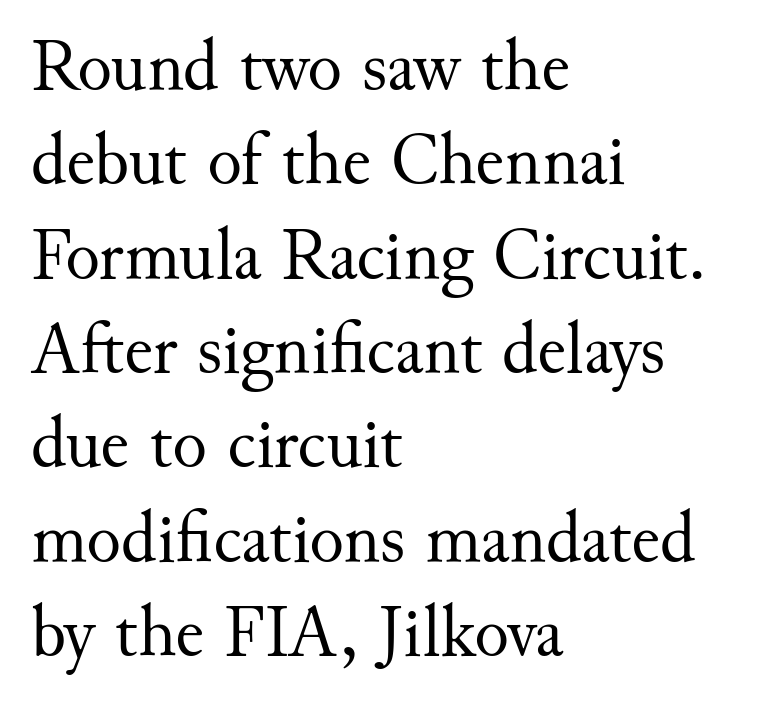
The image shows 72 px regular-weight serif type, upright; set left-aligned, normal line spacing (1.31x), normal letter spacing, not underlined; medium stroke contrast and a small x-height.
